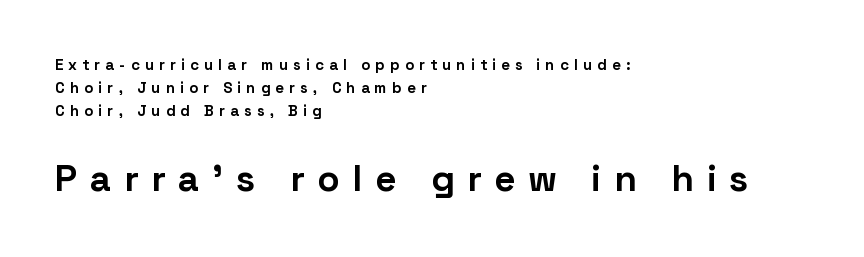
The image shows 37 px bold sans-serif type, upright; set left-aligned, normal line spacing (1.54x), unusually wide letter spacing (+0.34 em), not underlined; the second (bottom) block is 2.47x larger; low stroke contrast and a medium x-height.
